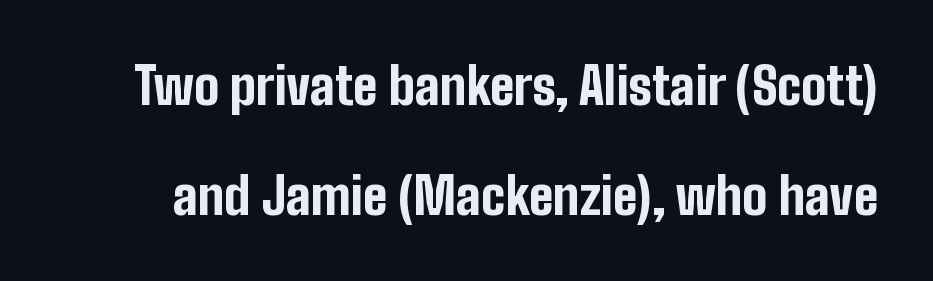
You can tell it's not italic because the verticals are truly vertical. The letters sit at their default tracking, neither squeezed nor spread. Check the space under the baseline: it is left empty. Weight: bold.
